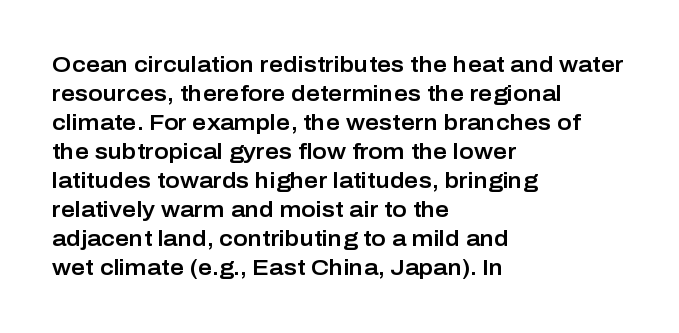
The image shows 22 px text type, upright; set left-aligned, normal line spacing (1.32x), normal letter spacing, not underlined.
